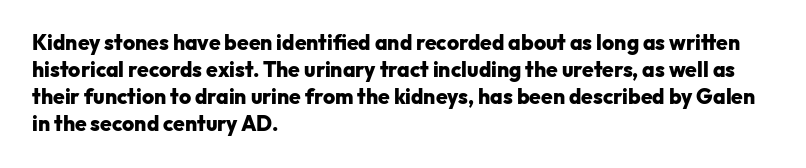
{"italic": "no", "bold": "yes", "underline": "no", "align": "left", "line_spacing": "normal", "line_spacing_ratio": 1.28, "letter_spacing": "normal", "letter_spacing_em": 0.0, "glyph_px": 21}
